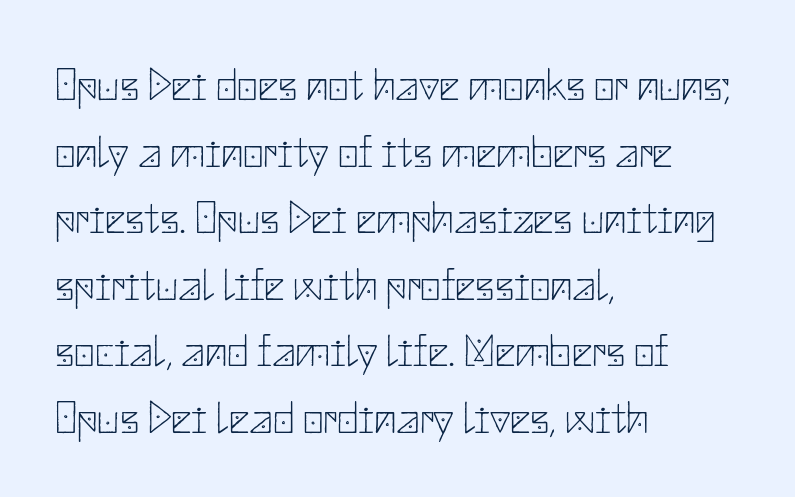
The image shows 45 px thin sans-serif type, upright; set left-aligned, normal line spacing (1.48x), normal letter spacing, not underlined; low stroke contrast and a small x-height.
